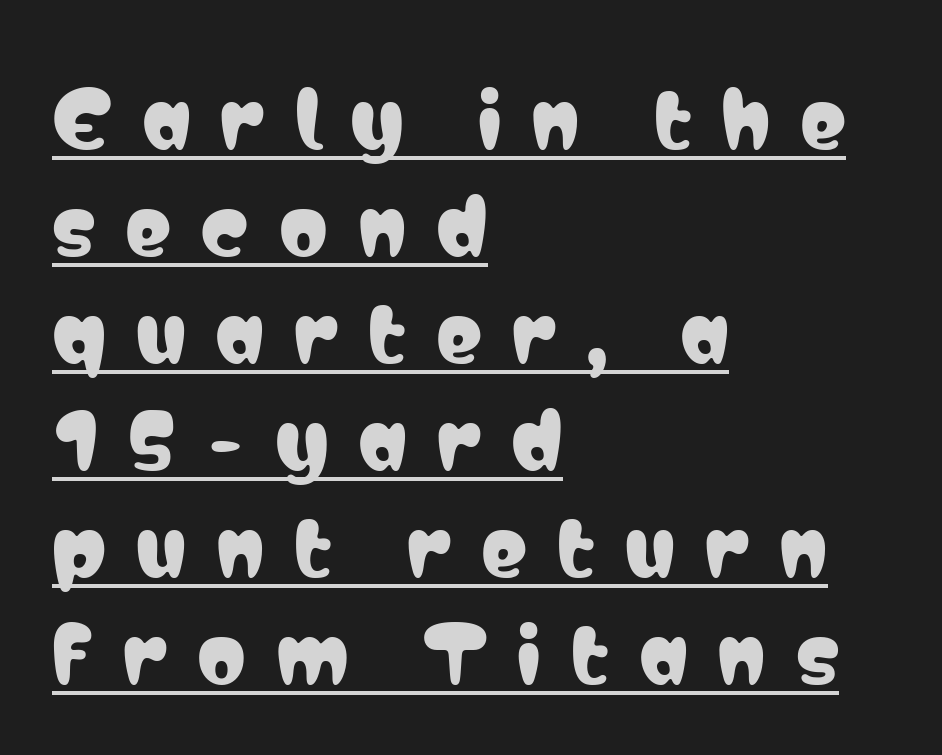
Q: Is the text italic (slanted)? A: No, it is upright.
Q: Is the typeface a serif or a sans-serif typeface? A: Sans-serif.
Q: Is the text underlined? A: Yes.
Q: How is the paragraph aligned? A: Left-aligned.
Q: Is the spacing between letters normal or unusually wide? A: Unusually wide.
Q: Is the spacing between lines tight, normal or loose? A: Normal.
Q: Width (condensed, normal, or wide)? A: Condensed.
Q: Stroke contrast? A: Low.
Q: x-height? A: Medium.
Q: Monospaced? A: No.
